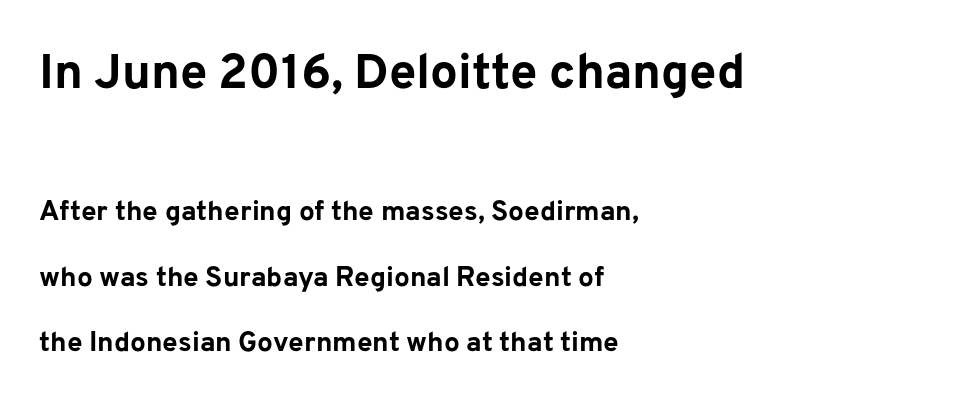
The image shows 49 px bold sans-serif type, upright; set left-aligned, loose line spacing (2.33x), normal letter spacing, not underlined; the first (top) block is 1.75x larger; low stroke contrast and a medium x-height.
